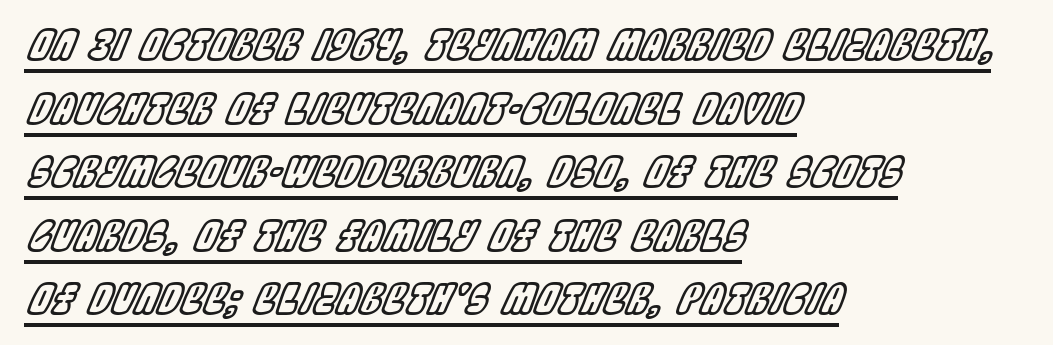
Alignment: flush left. You could call the tracking neutral — neither tight nor loose. Proportional: the letters do not fall into vertical columns. Style check: oblique.
